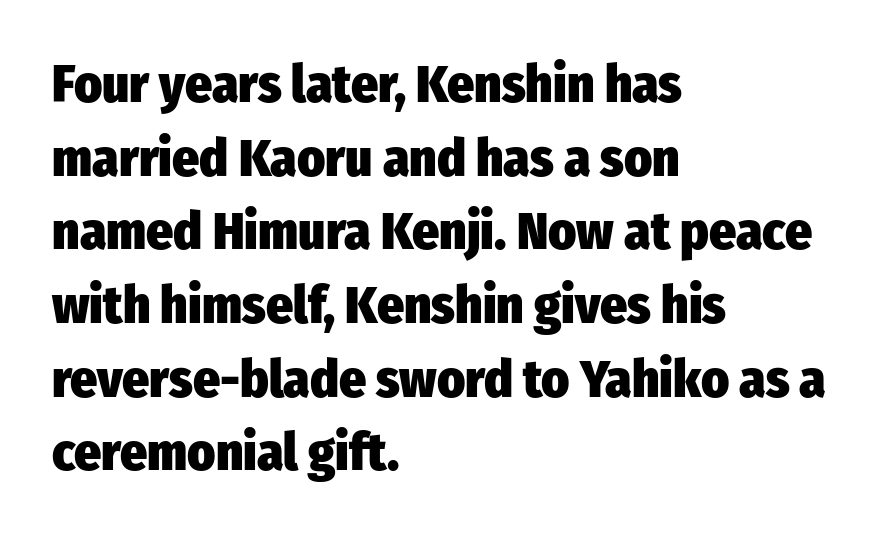
Q: Is the text bold? A: Yes.
Q: Is the text italic (slanted)? A: No, it is upright.
Q: Is the typeface a serif or a sans-serif typeface? A: Sans-serif.
Q: Is the text underlined? A: No.
Q: How is the paragraph aligned? A: Left-aligned.
Q: Is the spacing between letters normal or unusually wide? A: Normal.
Q: Is the spacing between lines tight, normal or loose? A: Normal.
Q: Width (condensed, normal, or wide)? A: Condensed.
Q: Stroke contrast? A: Low.
Q: x-height? A: Medium.
Q: Monospaced? A: No.
